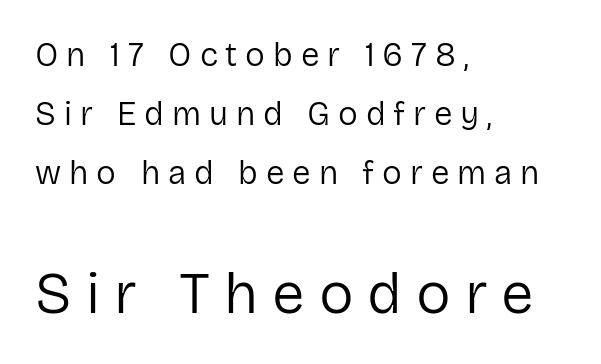
The image shows 58 px regular-weight sans-serif type, upright; set left-aligned, line spacing 1.79x, unusually wide letter spacing (+0.24 em), not underlined; the second (bottom) block is 1.76x larger; low stroke contrast and a medium x-height.
